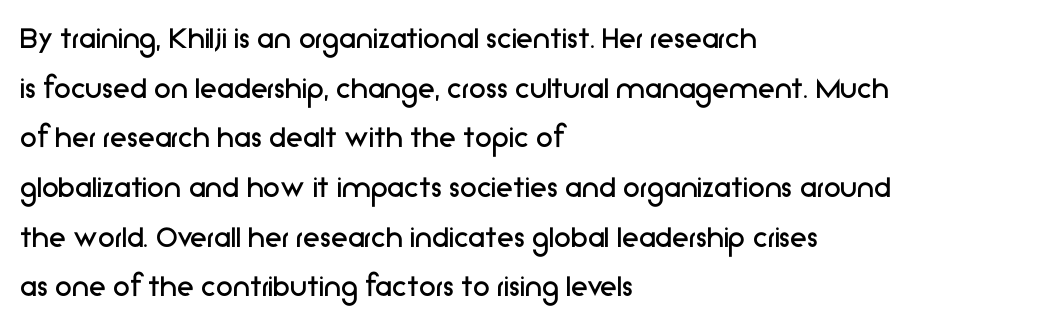
Reading down the column, the eye jumps a familiar distance to each next line. No chunkiness to these letters — they're not bold. Italic? Not at all — the glyphs are vertical. Each letter keeps its own natural width here, so spacing adapts to shape.
